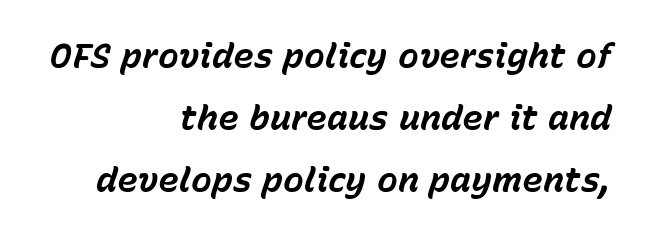
The passage shown is emphatically bold. The rag falls on the left side of this text block. The space beneath each line is pristine and unruled. Spacing verdict: proportional, widths tailored to each character.
